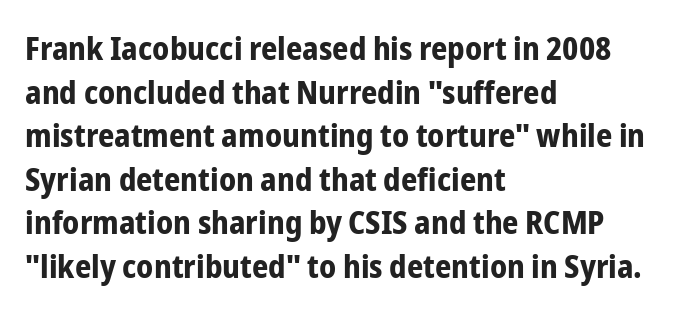
Q: Is the text bold? A: Yes.
Q: Is the text italic (slanted)? A: No, it is upright.
Q: Is the typeface a serif or a sans-serif typeface? A: Sans-serif.
Q: Is the text underlined? A: No.
Q: How is the paragraph aligned? A: Left-aligned.
Q: Is the spacing between letters normal or unusually wide? A: Normal.
Q: Is the spacing between lines tight, normal or loose? A: Normal.
Q: Width (condensed, normal, or wide)? A: Condensed.
Q: Stroke contrast? A: Low.
Q: x-height? A: Medium.
Q: Monospaced? A: No.
